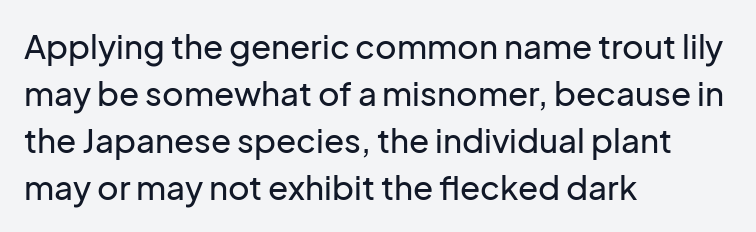
Q: Is the text italic (slanted)? A: No, it is upright.
Q: Is the typeface a serif or a sans-serif typeface? A: Sans-serif.
Q: Is the text underlined? A: No.
Q: How is the paragraph aligned? A: Left-aligned.
Q: Is the spacing between letters normal or unusually wide? A: Normal.
Q: Is the spacing between lines tight, normal or loose? A: Normal.
Q: Width (condensed, normal, or wide)? A: Normal.
Q: Stroke contrast? A: Low.
Q: x-height? A: Medium.
Q: Monospaced? A: No.
